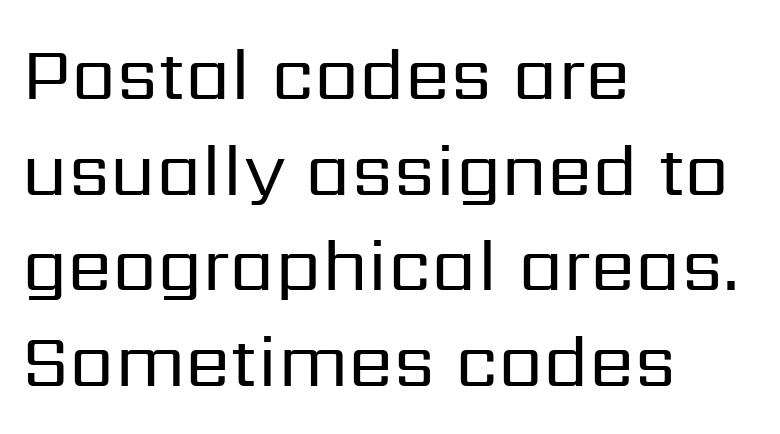
Q: Is the text bold? A: No.
Q: Is the text italic (slanted)? A: No, it is upright.
Q: Is the typeface a serif or a sans-serif typeface? A: Sans-serif.
Q: Is the text underlined? A: No.
Q: How is the paragraph aligned? A: Left-aligned.
Q: Is the spacing between letters normal or unusually wide? A: Normal.
Q: Is the spacing between lines tight, normal or loose? A: Normal.
Q: Width (condensed, normal, or wide)? A: Normal.
Q: Stroke contrast? A: Low.
Q: x-height? A: Medium.
Q: Monospaced? A: No.
